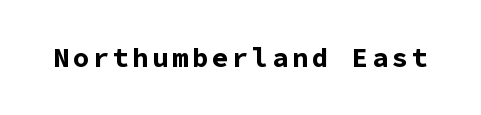
The image shows 27 px bold type, upright; set not underlined.
